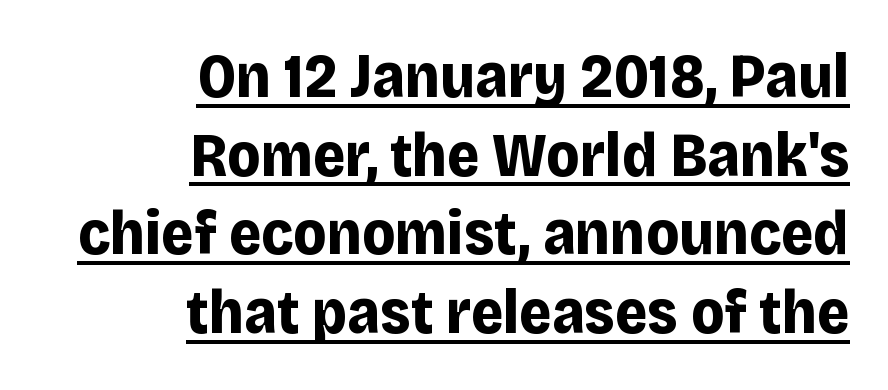
{"serif": "no", "italic": "no", "bold": "yes", "weight": "bold", "width": "normal", "stroke_contrast": "low", "x_height": "large", "monospaced": "no", "underline": "yes", "align": "right", "line_spacing": "normal", "line_spacing_ratio": 1.27, "letter_spacing": "normal", "letter_spacing_em": 0.0, "glyph_px": 62}
